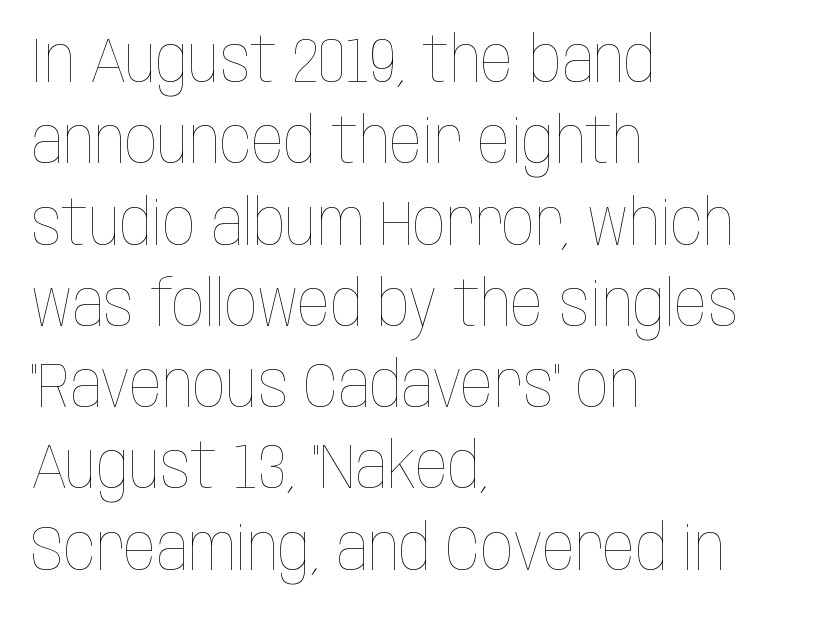
Q: Is the text bold? A: No.
Q: Is the text italic (slanted)? A: No, it is upright.
Q: Is the text underlined? A: No.
Q: How is the paragraph aligned? A: Left-aligned.
Q: Is the spacing between letters normal or unusually wide? A: Normal.
Q: Is the spacing between lines tight, normal or loose? A: Normal.
Q: Width (condensed, normal, or wide)? A: Condensed.
Q: Stroke contrast? A: Low.
Q: x-height? A: Large.
Q: Monospaced? A: No.
